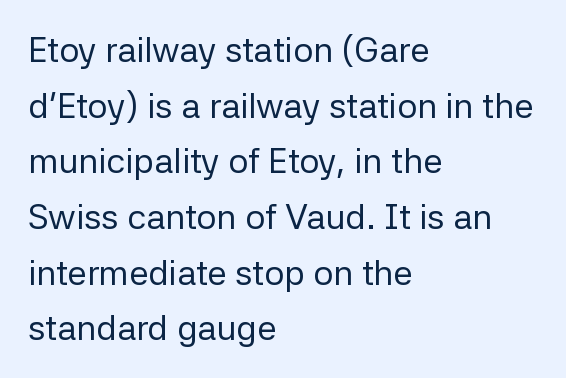
The image shows 35 px regular-weight sans-serif type, upright; set left-aligned, normal line spacing (1.59x), normal letter spacing, not underlined; low stroke contrast and a medium x-height.
